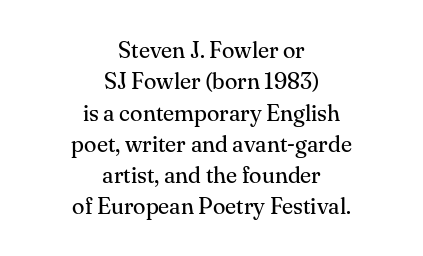
Letters have the restrained weight of plain body copy at most. Italic: no, the glyphs are upright roman. Clear beneath every line of the passage. Summary of vertical rhythm: regular, with standard interline spacing.
